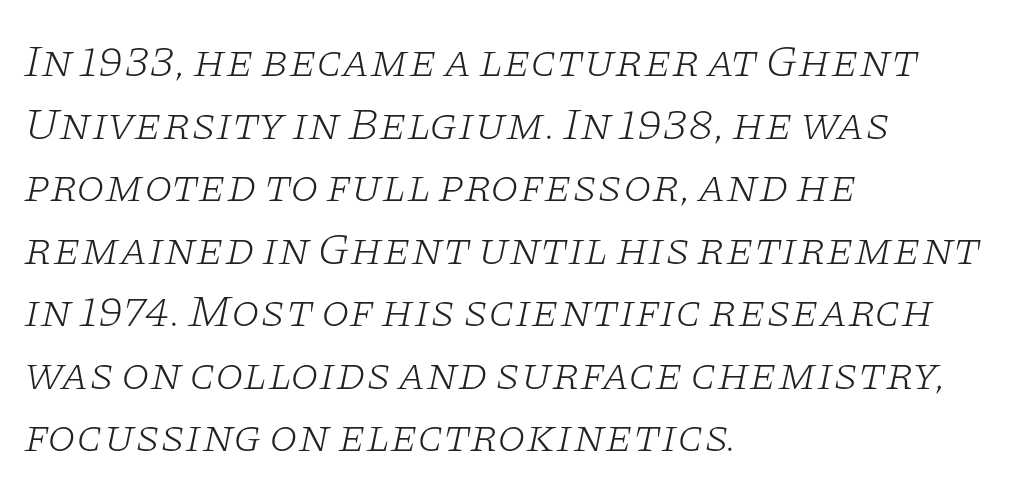
{"serif": "yes", "italic": "yes", "lean": "right", "slant_degrees": 11, "bold": "no", "weight": "light", "width": "wide", "stroke_contrast": "low", "x_height": "large", "monospaced": "no", "underline": "no", "align": "left", "line_spacing": "normal", "line_spacing_ratio": 1.36, "letter_spacing": "normal", "letter_spacing_em": 0.0, "glyph_px": 46}
